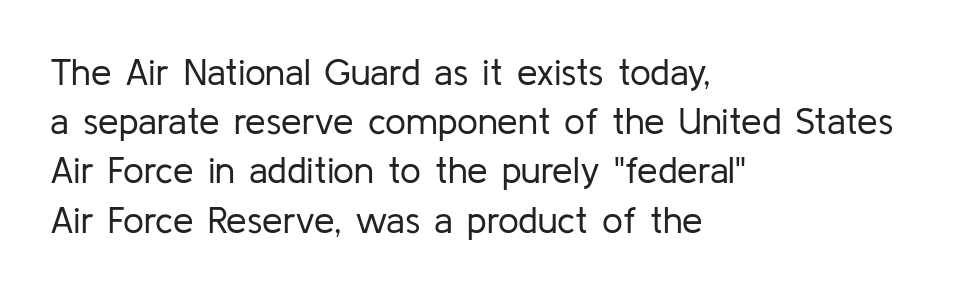
Designer's note — italics off, roman on. Is the type heavy? It reads as light-to-regular instead. Here the designer chose a conventional face with non-uniform glyph widths. Beneath every word, the page is bare.
